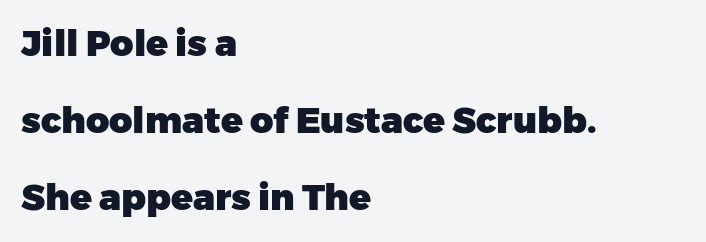
The image shows 36 px heavy sans-serif type, upright; set left-aligned, loose line spacing (2.14x), normal letter spacing, not underlined; low stroke contrast and a medium x-height.
